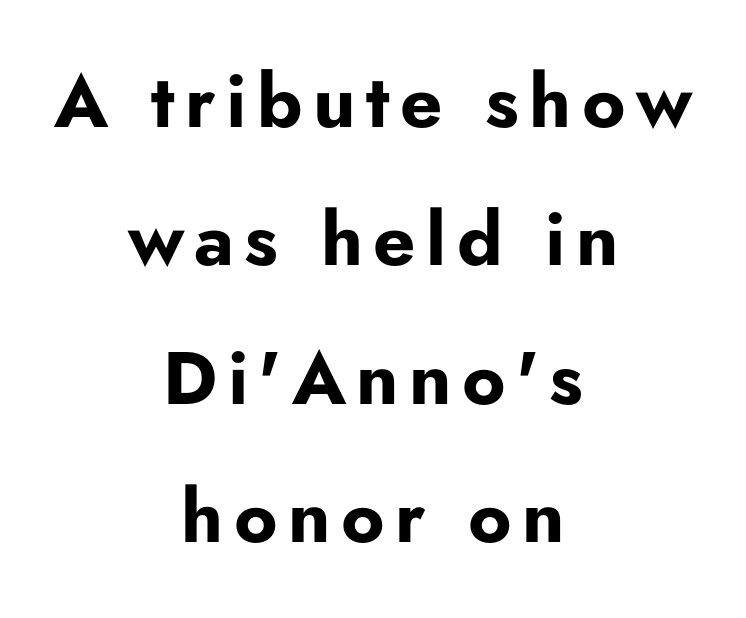
{"serif": "no", "italic": "no", "bold": "yes", "weight": "bold", "width": "normal", "stroke_contrast": "low", "x_height": "small", "monospaced": "no", "underline": "no", "align": "center", "line_spacing_ratio": 1.87, "glyph_px": 74}
